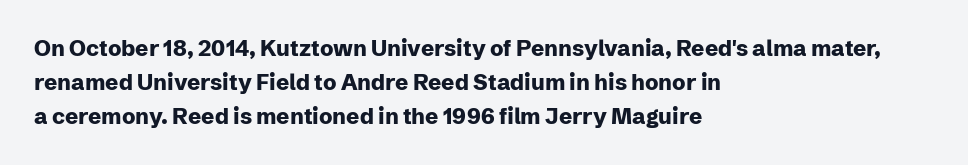
{"italic": "no", "bold": "yes", "underline": "no", "align": "left", "line_spacing": "normal", "line_spacing_ratio": 1.55, "letter_spacing": "normal", "letter_spacing_em": 0.0, "glyph_px": 22}
